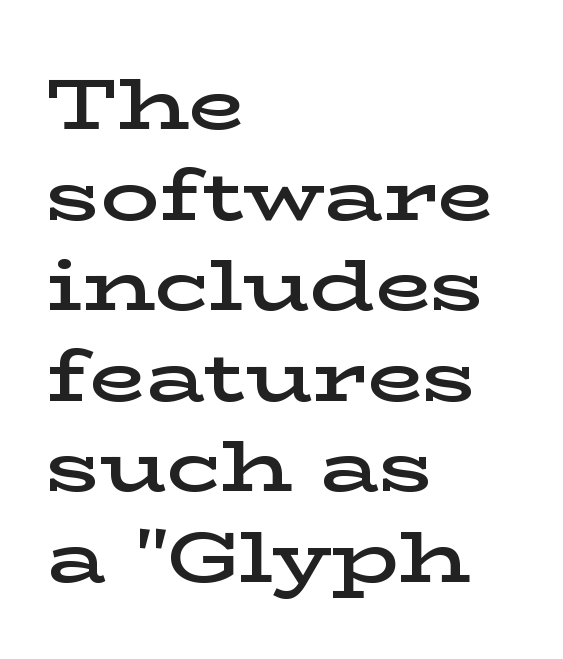
{"serif": "yes", "italic": "no", "bold": "semi", "weight": "semibold", "width": "wide", "stroke_contrast": "low", "x_height": "medium", "monospaced": "no", "underline": "no", "align": "left", "line_spacing_ratio": 1.24, "letter_spacing": "normal", "letter_spacing_em": 0.0, "glyph_px": 73}
